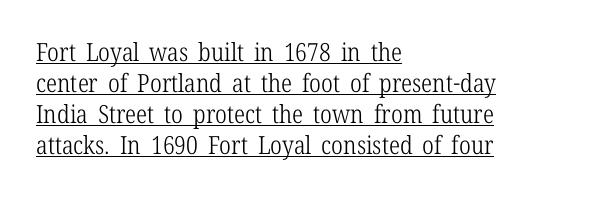
Q: Is the text bold? A: No.
Q: Is the text italic (slanted)? A: No, it is upright.
Q: Is the text underlined? A: Yes.
Q: How is the paragraph aligned? A: Left-aligned.
Q: Is the spacing between letters normal or unusually wide? A: Normal.
